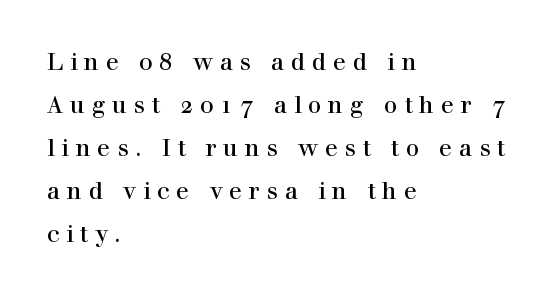
Q: Is the text italic (slanted)? A: No, it is upright.
Q: Is the text underlined? A: No.
Q: How is the paragraph aligned? A: Left-aligned.
Q: Is the spacing between letters normal or unusually wide? A: Unusually wide.
